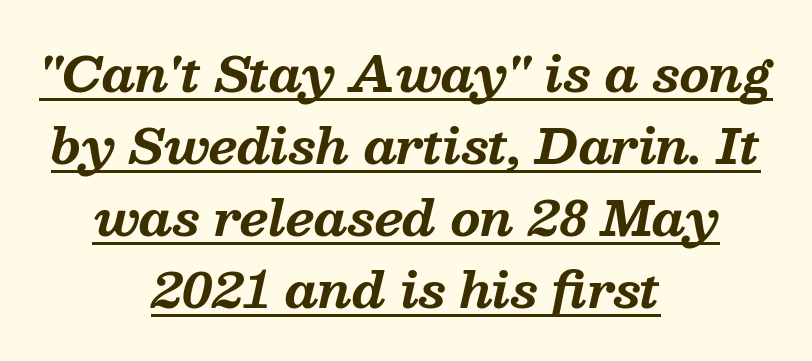
The image shows 48 px bold serif type, italic (leaning right); set centered, normal line spacing (1.5x), normal letter spacing, underlined; medium stroke contrast and a medium x-height.
